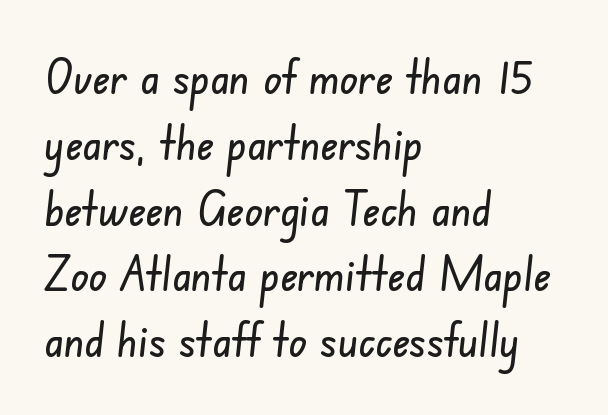
A classic flush-left, rag-right setting is used for this passage. The rendering uses natural spacing where letterforms have individual widths. Does the type have serifs? No, each stem ends abruptly. The space between consecutive lines is moderate. Decoration check: the copy has no underline.
